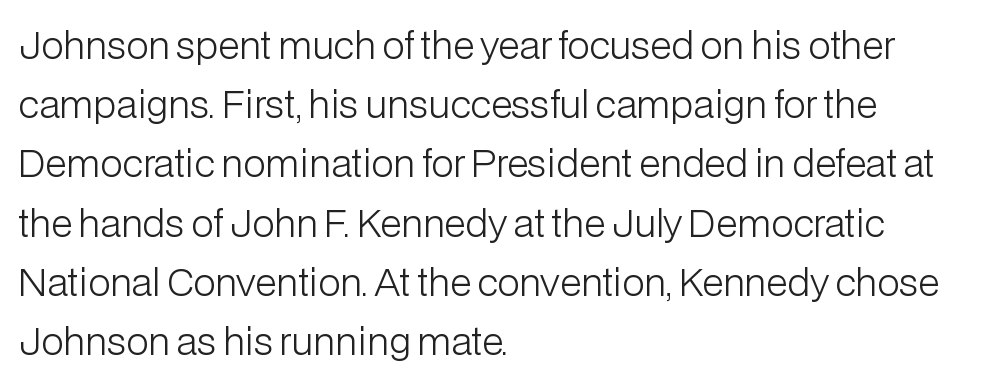
Q: Is the text bold? A: No.
Q: Is the text italic (slanted)? A: No, it is upright.
Q: Is the typeface a serif or a sans-serif typeface? A: Sans-serif.
Q: Is the text underlined? A: No.
Q: How is the paragraph aligned? A: Left-aligned.
Q: Is the spacing between letters normal or unusually wide? A: Normal.
Q: Is the spacing between lines tight, normal or loose? A: Normal.
Q: Width (condensed, normal, or wide)? A: Normal.
Q: Stroke contrast? A: Low.
Q: x-height? A: Medium.
Q: Monospaced? A: No.
